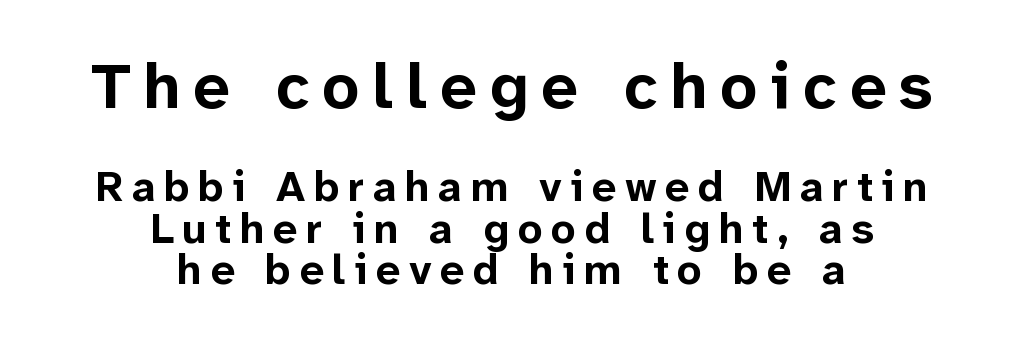
This sample uses expanded letter spacing, leaving extra air between glyphs. Successive baselines arrive quickly, one right under another. Which of the two is more prominent by size? The first, at the top. Ordinary non-slanted type is in use. Is this a sans? Yes — the strokes have no serifs. Words float on clear page, feet unadorned.
